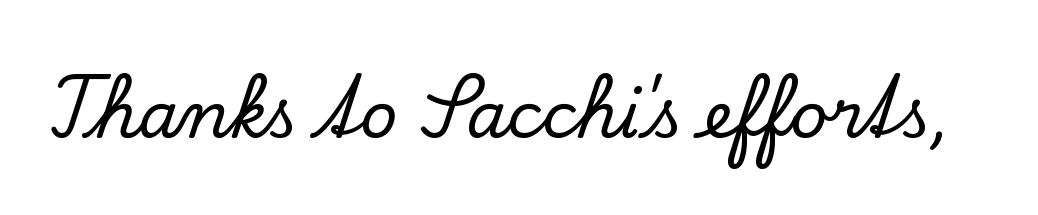
Q: Is the text italic (slanted)? A: Yes.
Q: Is the typeface a serif or a sans-serif typeface? A: Serif.
Q: Is the text underlined? A: No.
Q: Is the spacing between letters normal or unusually wide? A: Normal.
Q: Width (condensed, normal, or wide)? A: Normal.
Q: Stroke contrast? A: Low.
Q: x-height? A: Small.
Q: Monospaced? A: No.
